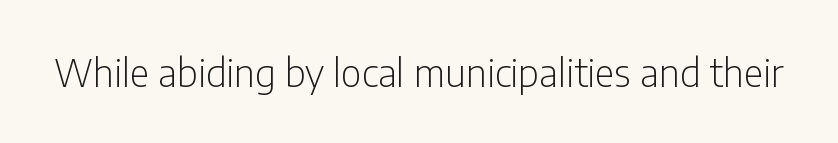
The image shows 38 px light, condensed sans-serif type, upright; set normal letter spacing, not underlined; low stroke contrast and a medium x-height.
